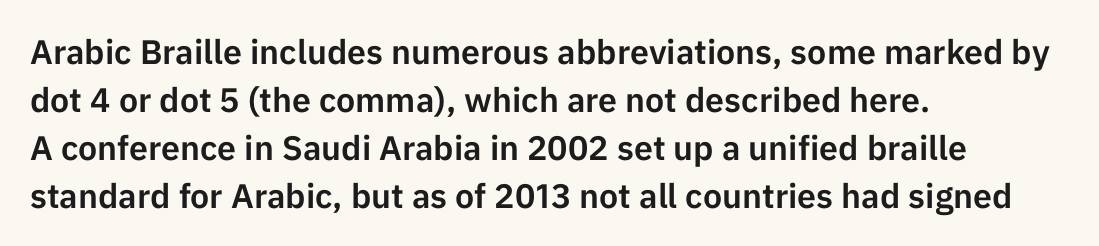
The image shows 34 px sans-serif type, upright; set left-aligned, normal line spacing (1.41x), normal letter spacing, not underlined; low stroke contrast and a medium x-height.
